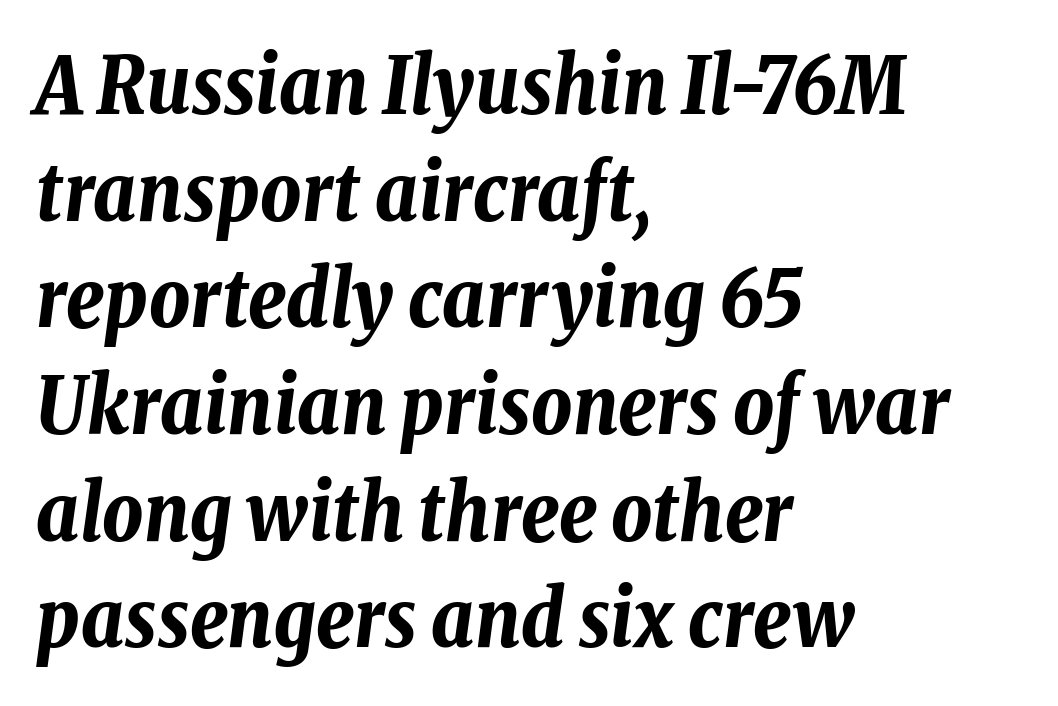
These lines keep a tight, regular rhythm from letter to letter. Quick note: interline space is typical. The passage shown is not underscored anywhere. Each line starts at the same left margin while the right side varies. Would a proofreader flag this as italicized? Yes.
